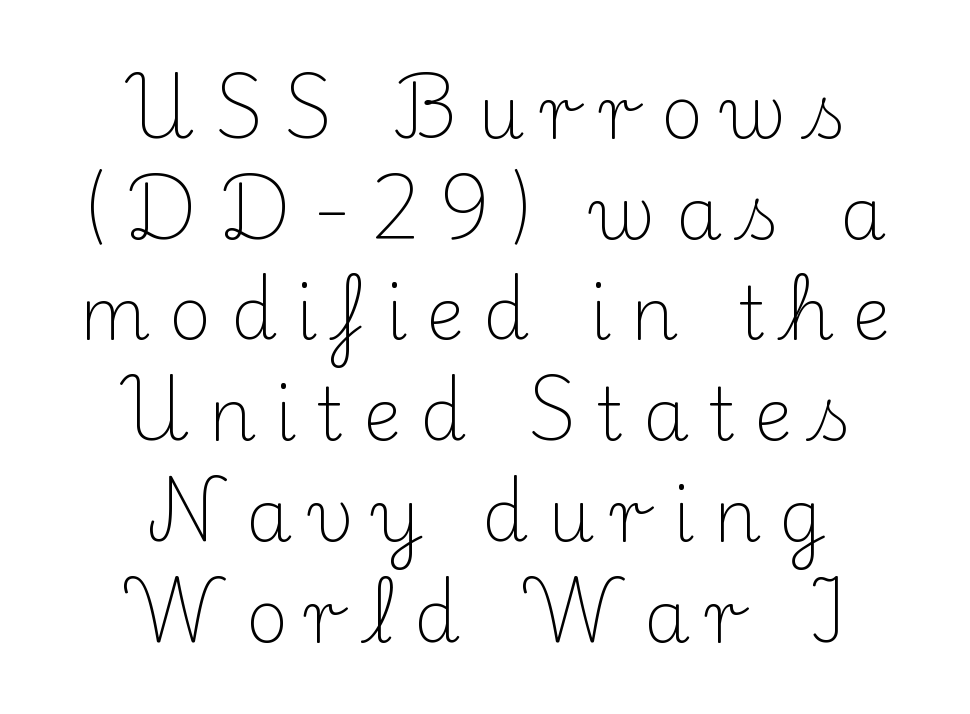
Q: Is the text bold? A: No.
Q: Is the text italic (slanted)? A: No, it is upright.
Q: Is the typeface a serif or a sans-serif typeface? A: Serif.
Q: Is the text underlined? A: No.
Q: How is the paragraph aligned? A: Centered.
Q: Is the spacing between letters normal or unusually wide? A: Unusually wide.
Q: Is the spacing between lines tight, normal or loose? A: Normal.
Q: Width (condensed, normal, or wide)? A: Normal.
Q: Stroke contrast? A: Medium.
Q: x-height? A: Small.
Q: Monospaced? A: No.
